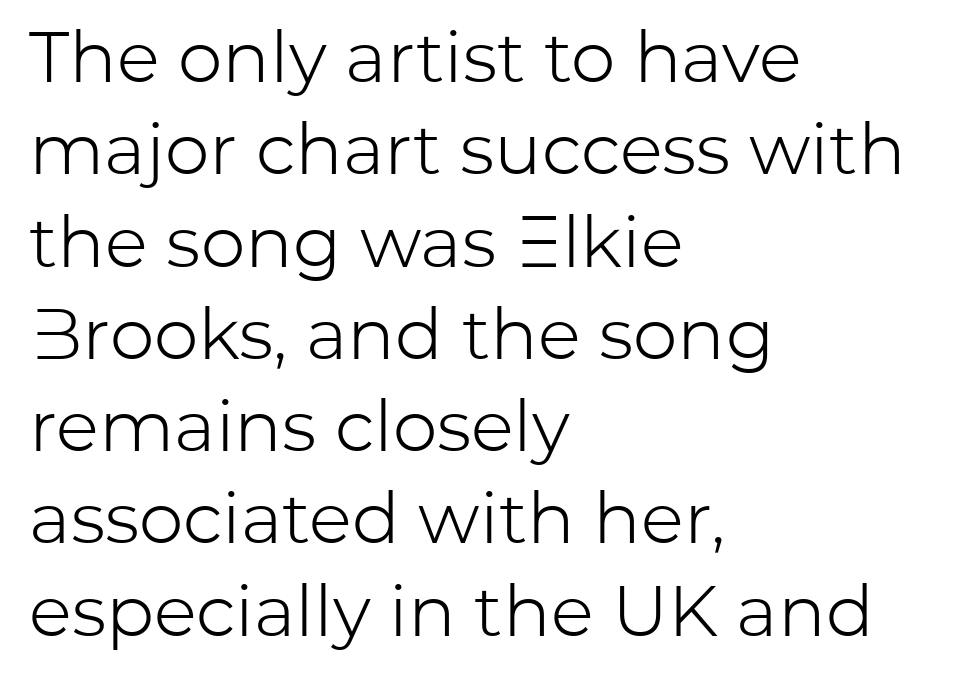
The image shows 71 px light sans-serif type, upright; set left-aligned, normal line spacing (1.3x), normal letter spacing, not underlined; low stroke contrast and a medium x-height.
